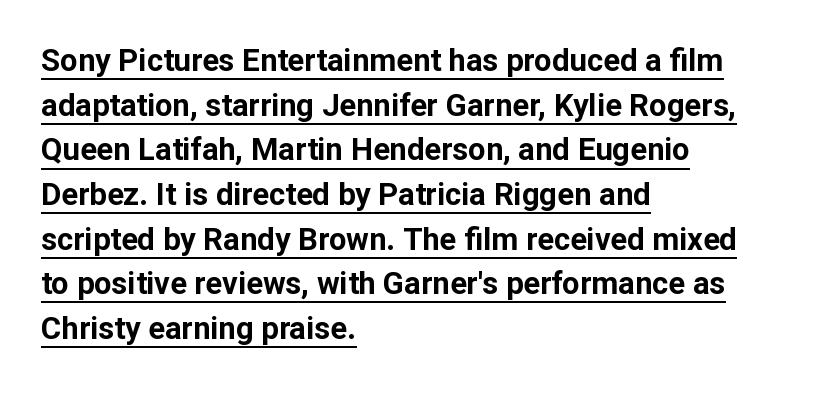
Q: Is the text bold? A: Yes.
Q: Is the text italic (slanted)? A: No, it is upright.
Q: Is the typeface a serif or a sans-serif typeface? A: Sans-serif.
Q: Is the text underlined? A: Yes.
Q: How is the paragraph aligned? A: Left-aligned.
Q: Is the spacing between letters normal or unusually wide? A: Normal.
Q: Is the spacing between lines tight, normal or loose? A: Normal.
Q: Width (condensed, normal, or wide)? A: Normal.
Q: Stroke contrast? A: Low.
Q: x-height? A: Medium.
Q: Monospaced? A: No.
